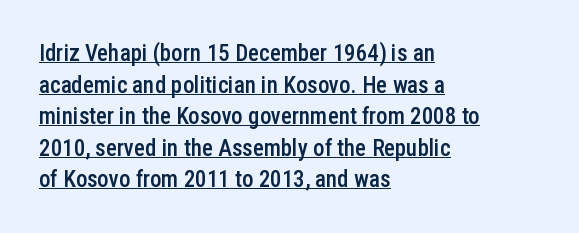
The image shows 23 px text type, upright; set left-aligned, normal line spacing (1.37x), normal letter spacing, underlined.
